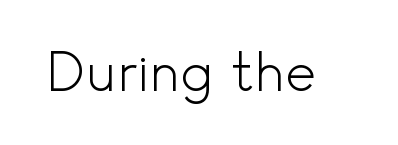
The type sits square on the baseline with zero lean. Has an underline been added? It has not. Grotesque or geometric, the face here clearly has no serifs. Letters have the restrained weight of plain body copy at most.
